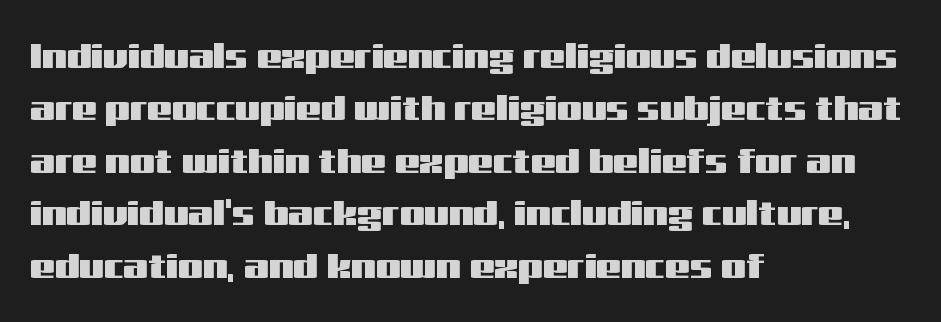
The image shows 35 px wide sans-serif type, upright; set left-aligned, normal line spacing (1.5x), normal letter spacing, not underlined; medium stroke contrast and a medium x-height.
